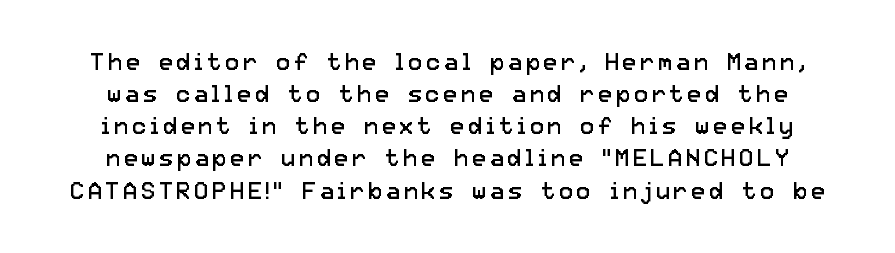
The image shows 24 px text type, upright; set normal line spacing (1.34x), not underlined.
